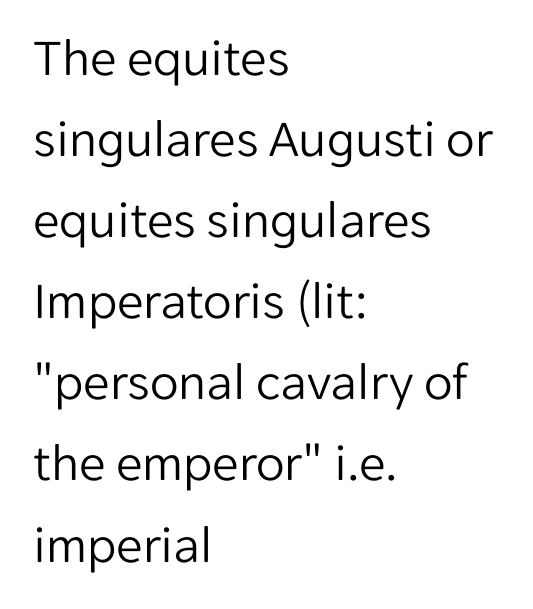
{"serif": "no", "italic": "no", "bold": "no", "weight": "light", "width": "normal", "stroke_contrast": "low", "x_height": "medium", "monospaced": "no", "underline": "no", "align": "left", "line_spacing": "normal", "line_spacing_ratio": 1.53, "letter_spacing": "normal", "letter_spacing_em": 0.0, "glyph_px": 53}
